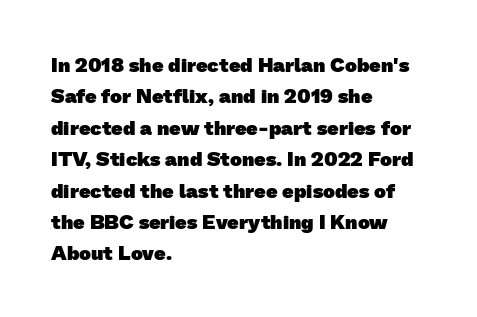
All the whitespace from short lines collects on the right. Tracking here is standard; glyphs follow each other at the usual distance. Does the leading feel generous? No, just average. This is heavy type, rendered in bold. Lines of text with bare space underneath.
